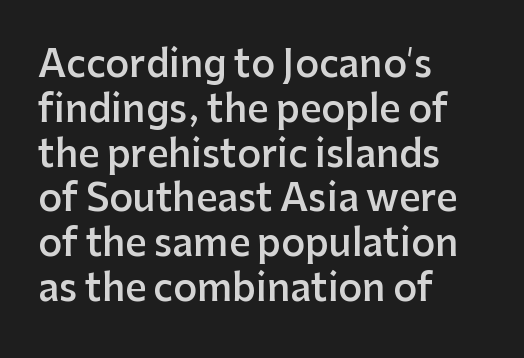
The image shows 37 px semibold sans-serif type, upright; set left-aligned, line spacing 1.21x, normal letter spacing, not underlined; low stroke contrast and a medium x-height.
